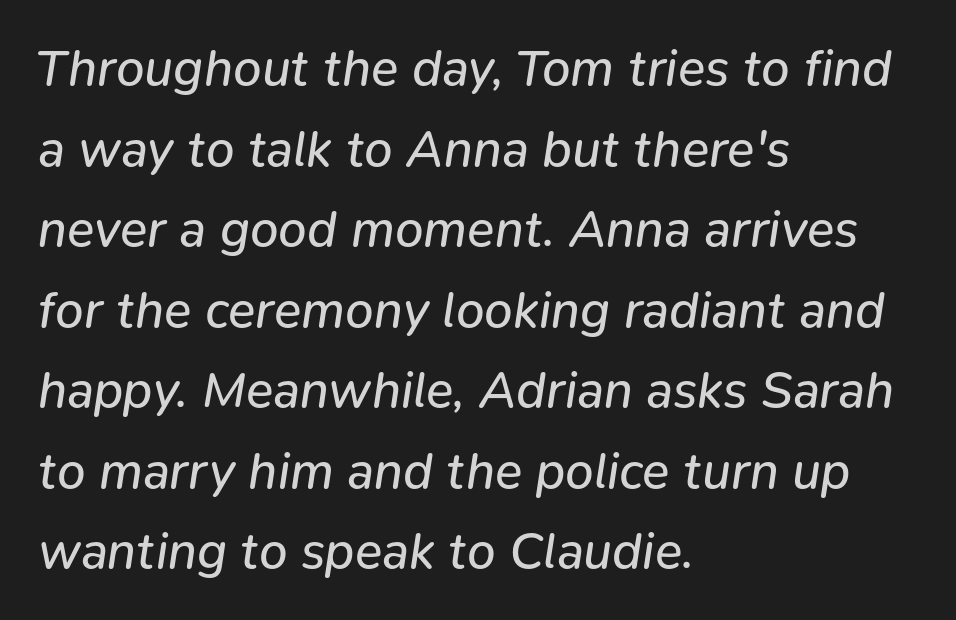
Q: Is the text bold? A: No.
Q: Is the text italic (slanted)? A: Yes, it leans right by about 9 degrees.
Q: Is the text underlined? A: No.
Q: How is the paragraph aligned? A: Left-aligned.
Q: Is the spacing between letters normal or unusually wide? A: Normal.
Q: Is the spacing between lines tight, normal or loose? A: Normal.
Q: Width (condensed, normal, or wide)? A: Normal.
Q: Stroke contrast? A: Low.
Q: x-height? A: Medium.
Q: Monospaced? A: No.
